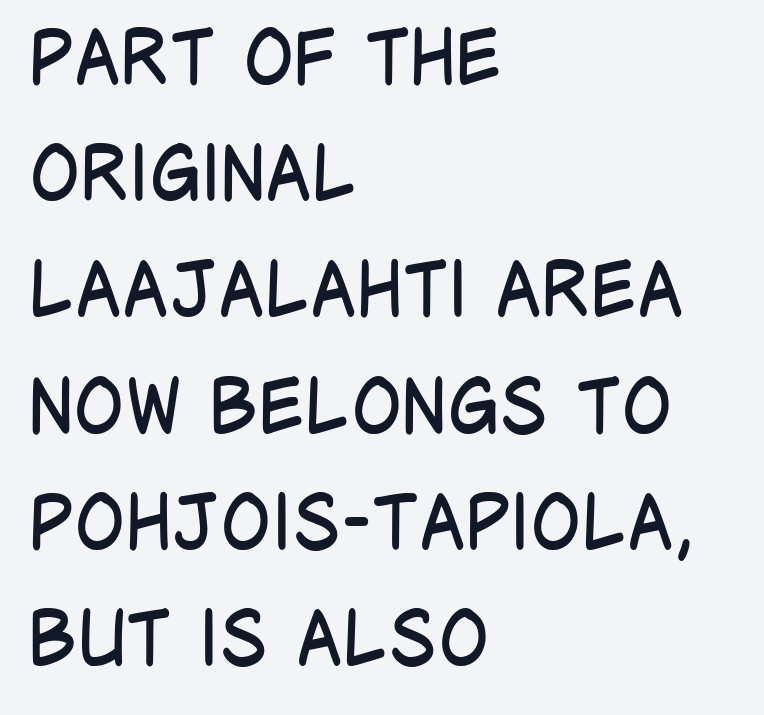
The image shows 75 px regular-weight, condensed sans-serif type, upright; set left-aligned, normal line spacing (1.55x), normal letter spacing, not underlined; low stroke contrast and a large x-height.
